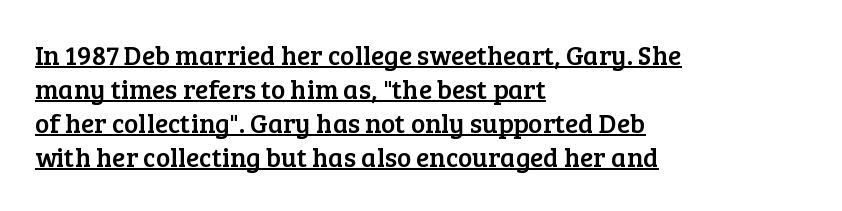
{"italic": "no", "underline": "yes", "align": "left", "line_spacing": "normal", "line_spacing_ratio": 1.26, "letter_spacing": "normal", "letter_spacing_em": 0.0, "glyph_px": 27}
